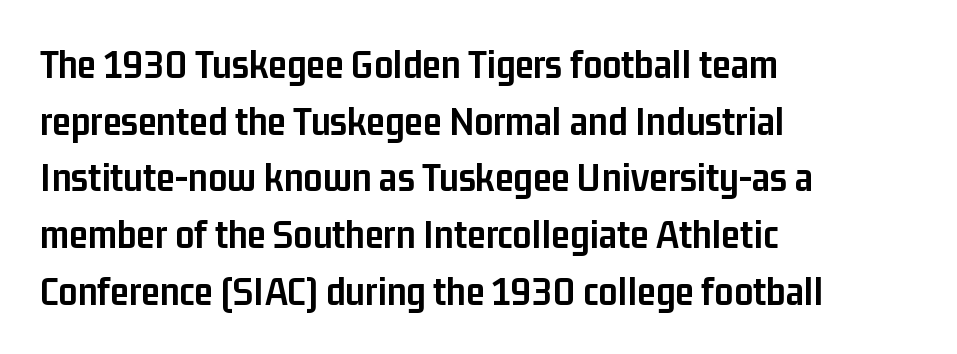
The characters display no serif detailing; their extremities are plain. Is the type bold? Yes — the strokes are clearly thick and heavy. Whoever set this chose a conventional vertical rhythm. Ascenders rise straight up at ninety degrees. The passage is arranged the way most books set body copy — flush left.
